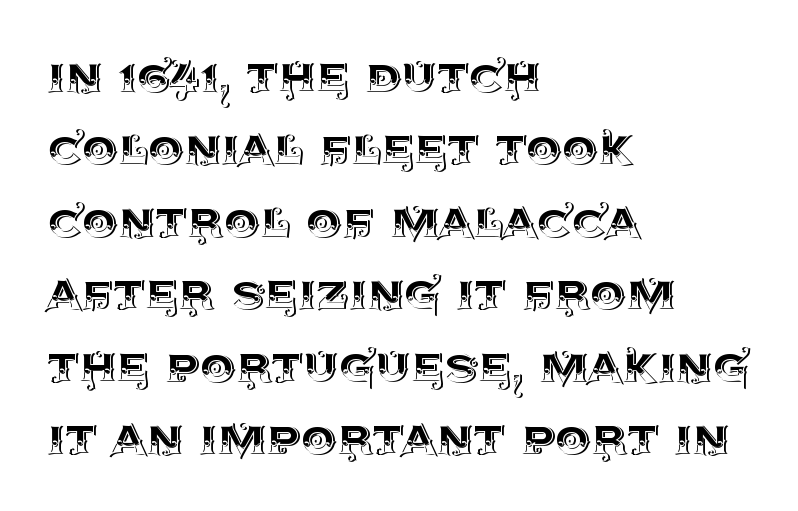
This sample uses an upright cut, with every glyph sitting square on the baseline. These lines sit exactly where default settings would place them. Nobody drew a line under any word here. A student would call this left alignment; a typographer would say flush left, rag right.
